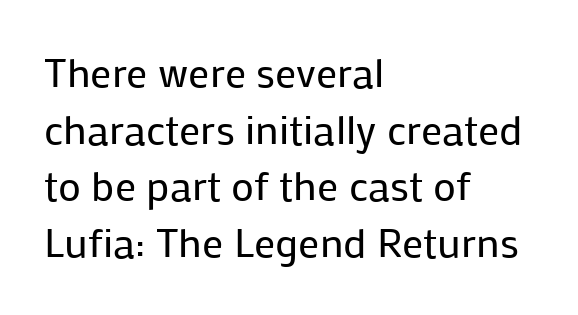
The image shows 42 px regular-weight sans-serif type, upright; set left-aligned, normal line spacing (1.35x), normal letter spacing, not underlined; low stroke contrast and a medium x-height.
